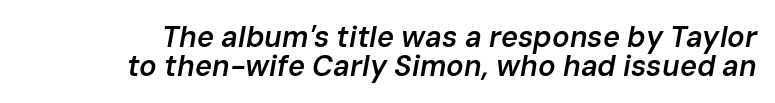
{"italic": "yes", "lean": "right", "slant_degrees": 10, "bold": "semi", "weight": "semibold", "width": "normal", "stroke_contrast": "low", "x_height": "medium", "monospaced": "no", "underline": "no", "line_spacing": "tight", "line_spacing_ratio": 0.99, "letter_spacing": "normal", "letter_spacing_em": 0.0, "glyph_px": 29}
